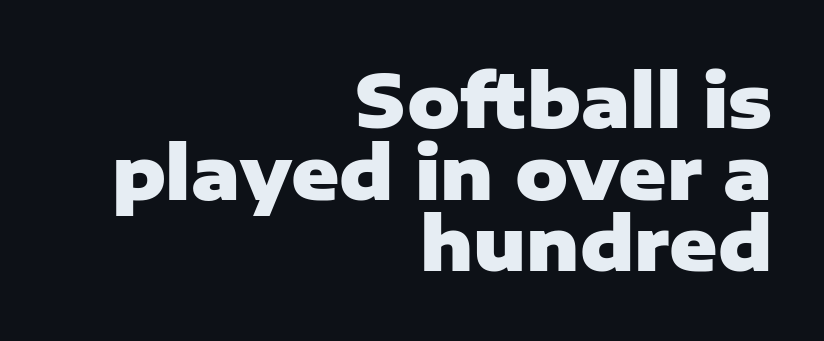
Q: Is the text bold? A: Yes.
Q: Is the text italic (slanted)? A: No, it is upright.
Q: Is the typeface a serif or a sans-serif typeface? A: Sans-serif.
Q: Is the text underlined? A: No.
Q: How is the paragraph aligned? A: Right-aligned.
Q: Is the spacing between letters normal or unusually wide? A: Normal.
Q: Is the spacing between lines tight, normal or loose? A: Tight.
Q: Width (condensed, normal, or wide)? A: Normal.
Q: Stroke contrast? A: Low.
Q: x-height? A: Medium.
Q: Monospaced? A: No.
